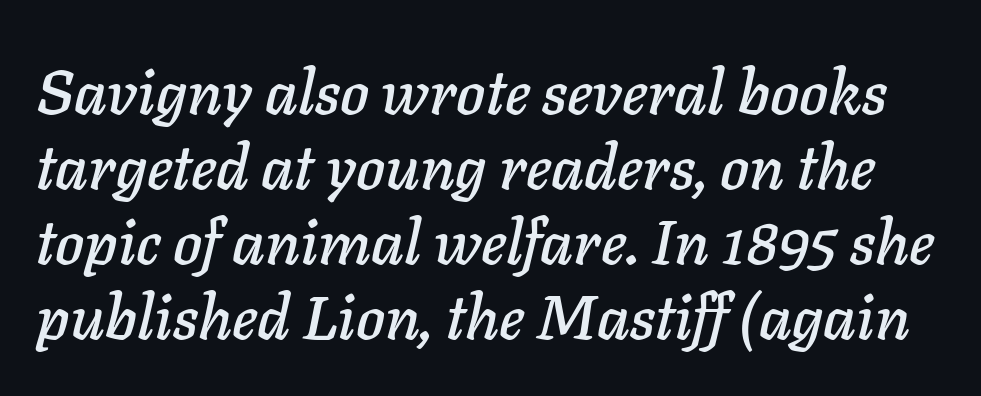
The image shows 62 px text type, italic (leaning right); set line spacing 1.21x, normal letter spacing, not underlined; low stroke contrast and a medium x-height.
